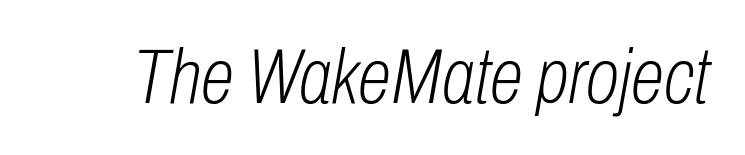
The image shows 77 px light, condensed type, italic (leaning right); set normal letter spacing, not underlined; low stroke contrast and a medium x-height.
